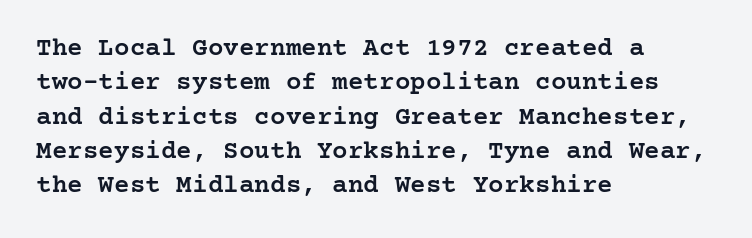
Q: Is the text bold? A: Semi-bold.
Q: Is the text italic (slanted)? A: No, it is upright.
Q: Is the text underlined? A: No.
Q: How is the paragraph aligned? A: Left-aligned.
Q: Is the spacing between letters normal or unusually wide? A: Normal.
Q: Is the spacing between lines tight, normal or loose? A: Normal.
